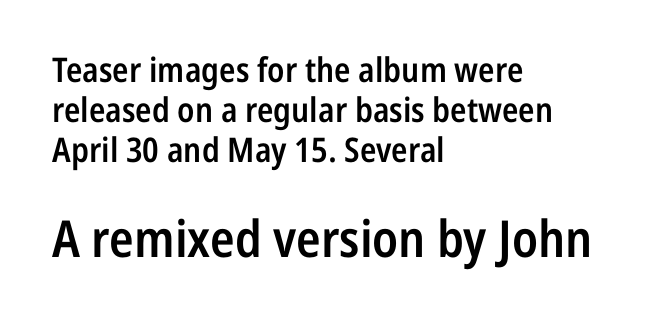
{"serif": "no", "italic": "no", "bold": "semi", "weight": "semibold", "width": "condensed", "stroke_contrast": "low", "x_height": "medium", "monospaced": "no", "underline": "no", "align": "left", "line_spacing_ratio": 1.17, "letter_spacing": "normal", "letter_spacing_em": 0.0, "larger_block": "second", "size_ratio": 1.5, "glyph_px": 51}
